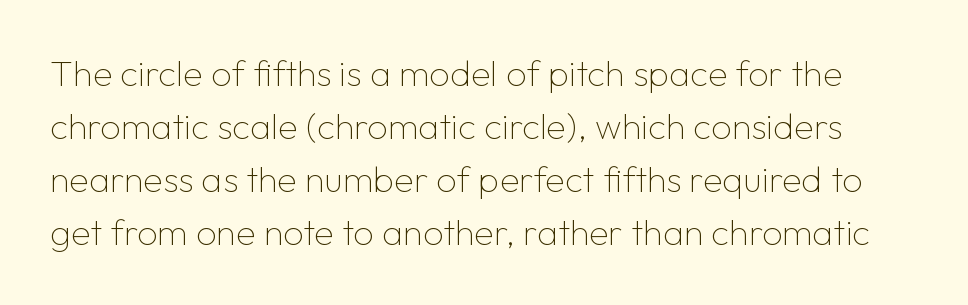
{"serif": "no", "italic": "no", "bold": "no", "weight": "thin", "width": "normal", "stroke_contrast": "low", "x_height": "medium", "monospaced": "no", "underline": "no", "line_spacing": "normal", "line_spacing_ratio": 1.47, "letter_spacing": "normal", "letter_spacing_em": 0.0, "glyph_px": 36}
